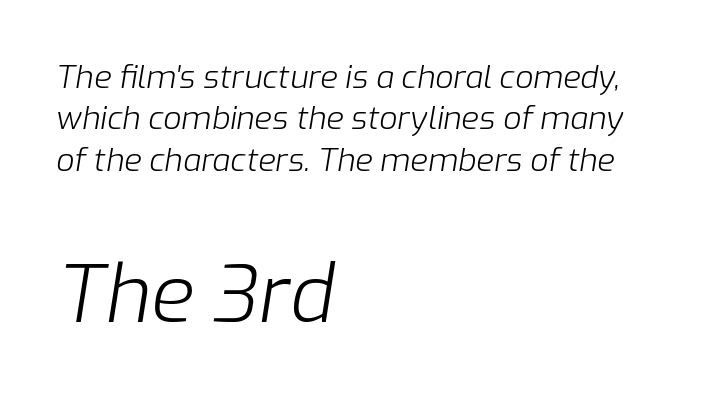
Q: Is the text bold? A: No.
Q: Is the text italic (slanted)? A: Yes, it leans right by about 9 degrees.
Q: Is the text underlined? A: No.
Q: How is the paragraph aligned? A: Left-aligned.
Q: Is the spacing between letters normal or unusually wide? A: Normal.
Q: Is the spacing between lines tight, normal or loose? A: Normal.
Q: Which block of text is set in a larger size, the first (top) or the second (bottom)? A: The second (bottom) one.
Q: Width (condensed, normal, or wide)? A: Normal.
Q: Stroke contrast? A: Low.
Q: x-height? A: Medium.
Q: Monospaced? A: No.
